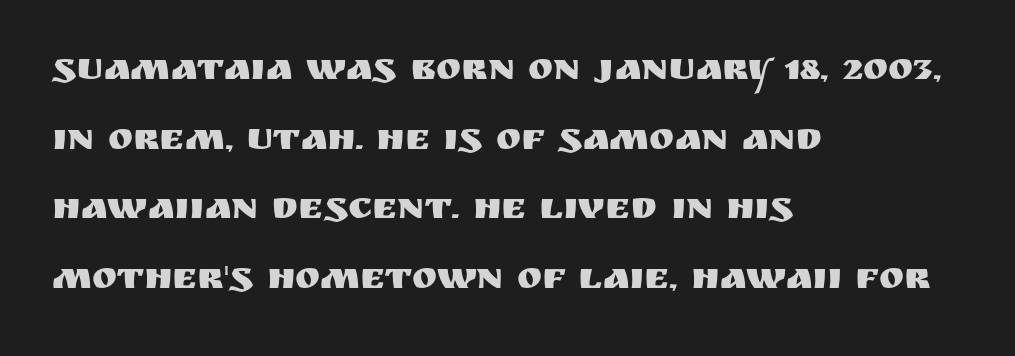
Is this a sans? Yes — the strokes have no serifs. Each word holds together tightly as a unit, with standard inter-letter gaps. The ragged edge is on the right, which tells us the setting is flush left. The lettering holds an erect, upright posture throughout. Descenders are the only things crossing below the line. The rendering uses natural spacing where letterforms have individual widths.
